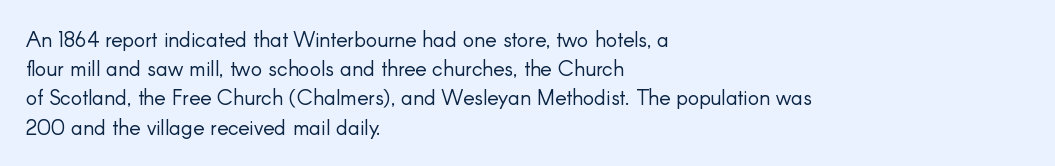
Q: Is the text bold? A: No.
Q: Is the text italic (slanted)? A: No, it is upright.
Q: Is the text underlined? A: No.
Q: How is the paragraph aligned? A: Left-aligned.
Q: Is the spacing between letters normal or unusually wide? A: Normal.
Q: Is the spacing between lines tight, normal or loose? A: Normal.
